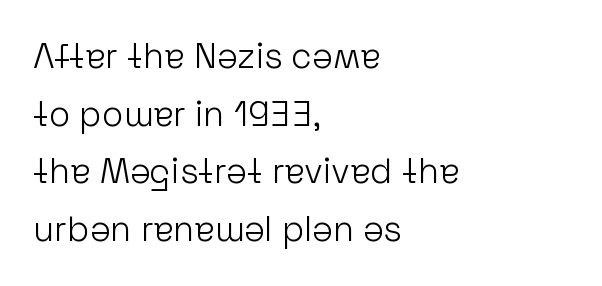
Q: Is the text bold? A: No.
Q: Is the text italic (slanted)? A: No, it is upright.
Q: Is the typeface a serif or a sans-serif typeface? A: Sans-serif.
Q: Is the text underlined? A: No.
Q: How is the paragraph aligned? A: Left-aligned.
Q: Is the spacing between letters normal or unusually wide? A: Normal.
Q: Is the spacing between lines tight, normal or loose? A: Normal.
Q: Width (condensed, normal, or wide)? A: Normal.
Q: Stroke contrast? A: Low.
Q: x-height? A: Medium.
Q: Monospaced? A: No.
